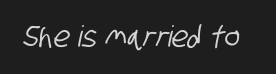
Q: Is the typeface a serif or a sans-serif typeface? A: Sans-serif.
Q: Is the text underlined? A: No.
Q: Is the spacing between letters normal or unusually wide? A: Normal.
Q: Width (condensed, normal, or wide)? A: Condensed.
Q: Stroke contrast? A: Low.
Q: x-height? A: Large.
Q: Monospaced? A: No.
